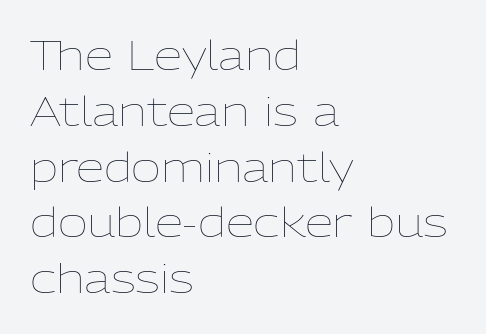
Q: Is the text bold? A: No.
Q: Is the text italic (slanted)? A: No, it is upright.
Q: Is the text underlined? A: No.
Q: How is the paragraph aligned? A: Left-aligned.
Q: Is the spacing between letters normal or unusually wide? A: Normal.
Q: Is the spacing between lines tight, normal or loose? A: Normal.
Q: Width (condensed, normal, or wide)? A: Normal.
Q: Stroke contrast? A: Low.
Q: x-height? A: Medium.
Q: Monospaced? A: No.
